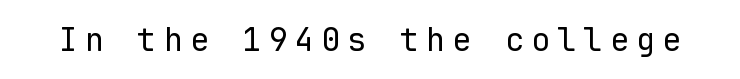
Q: Is the text bold? A: No.
Q: Is the text italic (slanted)? A: No, it is upright.
Q: Is the typeface a serif or a sans-serif typeface? A: Sans-serif.
Q: Is the text underlined? A: No.
Q: Is the spacing between letters normal or unusually wide? A: Unusually wide.
Q: Width (condensed, normal, or wide)? A: Normal.
Q: Stroke contrast? A: Low.
Q: x-height? A: Medium.
Q: Monospaced? A: Yes.
